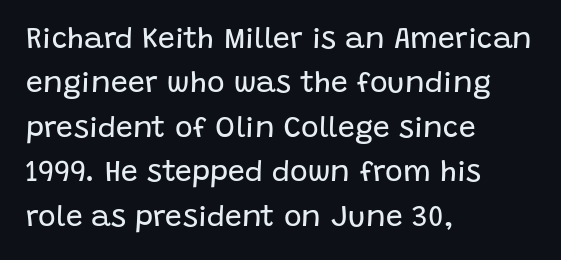
{"serif": "no", "italic": "no", "bold": "no", "weight": "regular", "width": "normal", "stroke_contrast": "low", "x_height": "large", "monospaced": "no", "underline": "no", "align": "left", "line_spacing": "normal", "line_spacing_ratio": 1.48, "letter_spacing": "normal", "letter_spacing_em": 0.0, "glyph_px": 30}
